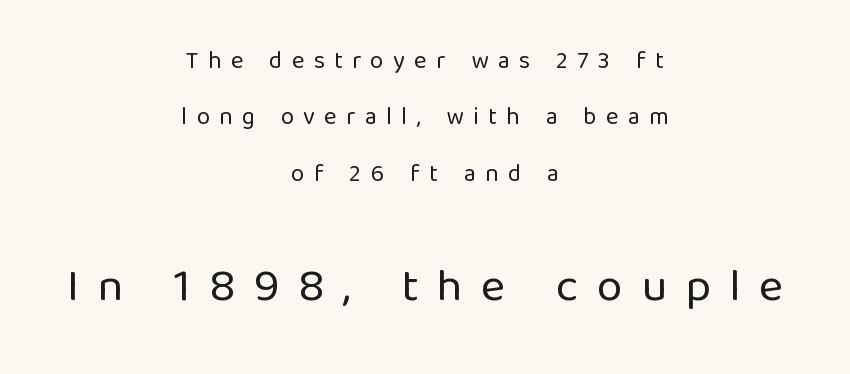
Q: Is the text bold? A: No.
Q: Is the text italic (slanted)? A: No, it is upright.
Q: Is the typeface a serif or a sans-serif typeface? A: Sans-serif.
Q: Is the text underlined? A: No.
Q: How is the paragraph aligned? A: Centered.
Q: Is the spacing between letters normal or unusually wide? A: Unusually wide.
Q: Is the spacing between lines tight, normal or loose? A: Loose.
Q: Which block of text is set in a larger size, the first (top) or the second (bottom)? A: The second (bottom) one.
Q: Width (condensed, normal, or wide)? A: Normal.
Q: Stroke contrast? A: Low.
Q: x-height? A: Medium.
Q: Monospaced? A: No.
